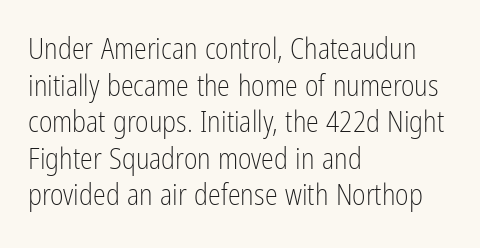
Q: Is the text bold? A: No.
Q: Is the text italic (slanted)? A: No, it is upright.
Q: Is the typeface a serif or a sans-serif typeface? A: Sans-serif.
Q: Is the text underlined? A: No.
Q: How is the paragraph aligned? A: Left-aligned.
Q: Is the spacing between letters normal or unusually wide? A: Normal.
Q: Is the spacing between lines tight, normal or loose? A: Normal.
Q: Width (condensed, normal, or wide)? A: Condensed.
Q: Stroke contrast? A: Low.
Q: x-height? A: Medium.
Q: Monospaced? A: No.
